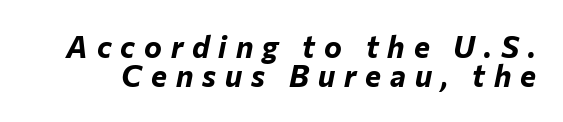
The image shows 30 px bold type, italic (leaning right); set tight line spacing (0.97x), unusually wide letter spacing (+0.3 em), not underlined; low stroke contrast and a medium x-height.
